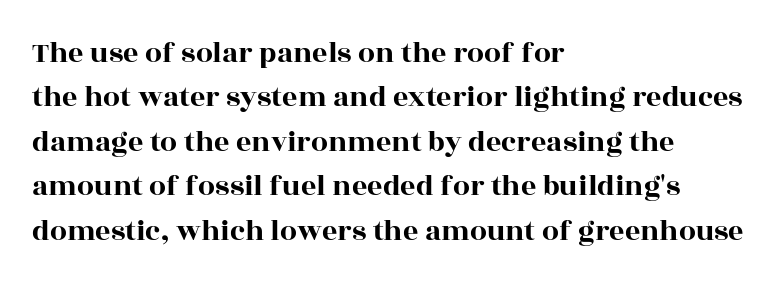
The image shows 30 px wide serif type, upright; set left-aligned, normal line spacing (1.48x), normal letter spacing, not underlined; a large x-height.
